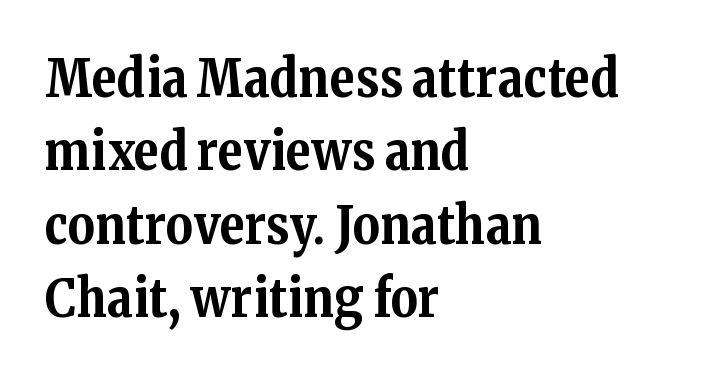
Q: Is the text bold? A: Yes.
Q: Is the text italic (slanted)? A: No, it is upright.
Q: Is the typeface a serif or a sans-serif typeface? A: Serif.
Q: Is the text underlined? A: No.
Q: How is the paragraph aligned? A: Left-aligned.
Q: Is the spacing between letters normal or unusually wide? A: Normal.
Q: Is the spacing between lines tight, normal or loose? A: Normal.
Q: Width (condensed, normal, or wide)? A: Normal.
Q: Stroke contrast? A: Medium.
Q: x-height? A: Medium.
Q: Monospaced? A: No.
